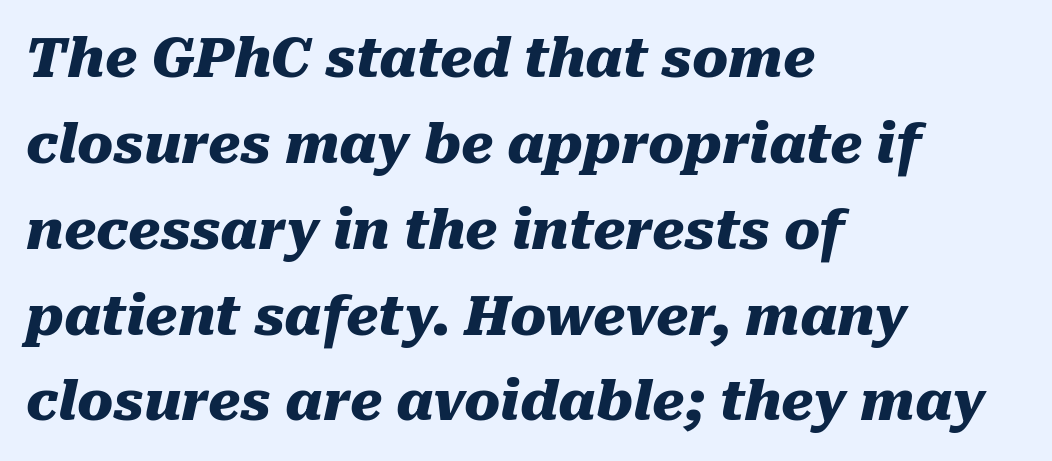
{"italic": "yes", "lean": "right", "slant_degrees": 10, "bold": "yes", "weight": "heavy", "width": "normal", "stroke_contrast": "medium", "x_height": "medium", "monospaced": "no", "underline": "no", "align": "left", "line_spacing": "normal", "line_spacing_ratio": 1.59, "letter_spacing": "normal", "letter_spacing_em": 0.0, "glyph_px": 54}
